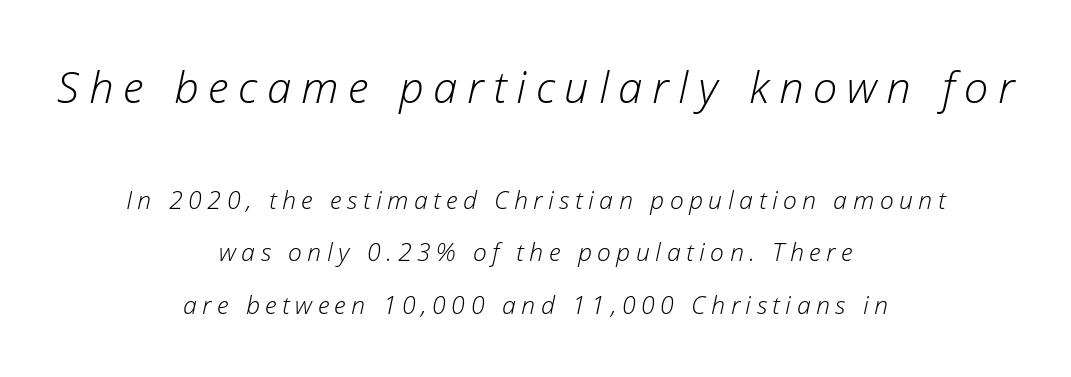
The image shows 44 px light type, italic (leaning right); set centered, loose line spacing (2.09x), unusually wide letter spacing (+0.22 em), not underlined; the first (top) block is 1.76x larger; low stroke contrast and a medium x-height.
